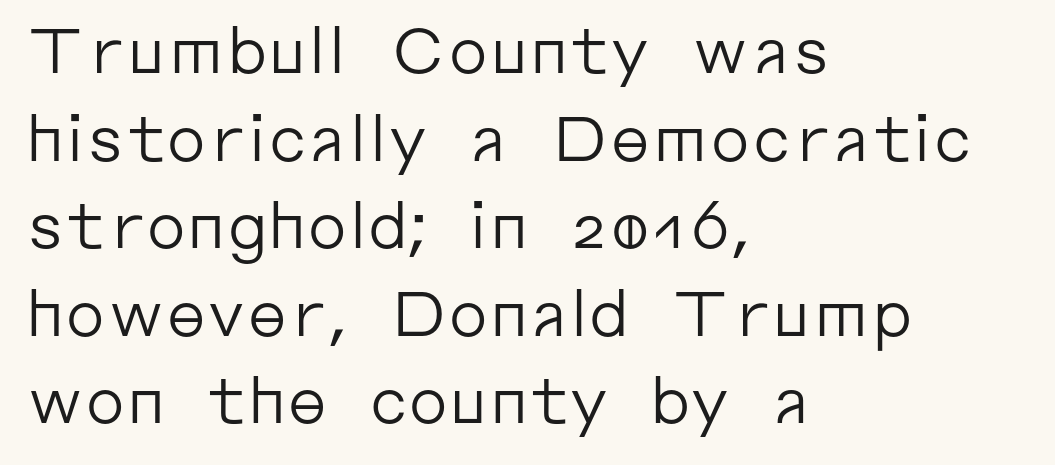
{"serif": "no", "italic": "no", "bold": "no", "weight": "regular", "width": "normal", "stroke_contrast": "low", "x_height": "medium", "monospaced": "no", "underline": "no", "align": "left", "line_spacing": "normal", "line_spacing_ratio": 1.39, "letter_spacing": "normal", "letter_spacing_em": 0.0, "glyph_px": 63}
